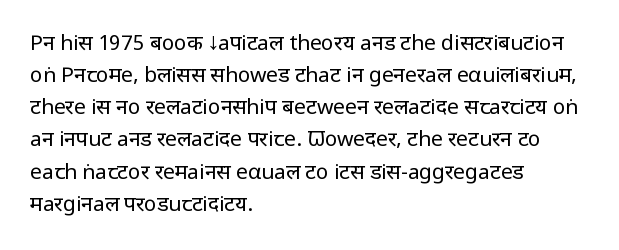
{"italic": "no", "bold": "no", "underline": "no", "align": "left", "line_spacing": "normal", "line_spacing_ratio": 1.53, "letter_spacing": "normal", "letter_spacing_em": 0.0, "glyph_px": 21}
